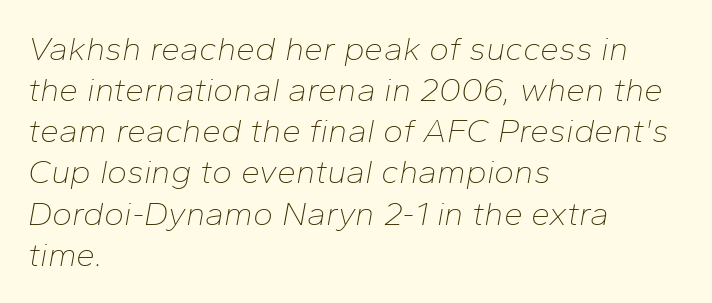
Q: Is the text bold? A: No.
Q: Is the text italic (slanted)? A: Yes, it leans right by about 10 degrees.
Q: Is the text underlined? A: No.
Q: How is the paragraph aligned? A: Left-aligned.
Q: Is the spacing between letters normal or unusually wide? A: Normal.
Q: Width (condensed, normal, or wide)? A: Normal.
Q: Stroke contrast? A: Low.
Q: x-height? A: Medium.
Q: Monospaced? A: No.
